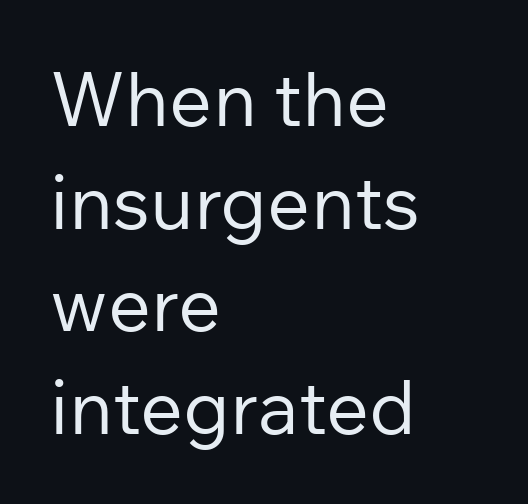
The image shows 75 px regular-weight sans-serif type, upright; set left-aligned, normal line spacing (1.37x), normal letter spacing, not underlined; low stroke contrast and a medium x-height.
